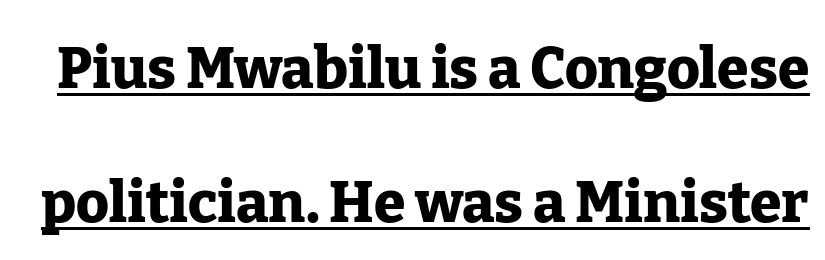
Q: Is the text bold? A: Yes.
Q: Is the text italic (slanted)? A: No, it is upright.
Q: Is the typeface a serif or a sans-serif typeface? A: Serif.
Q: Is the text underlined? A: Yes.
Q: Is the spacing between letters normal or unusually wide? A: Normal.
Q: Is the spacing between lines tight, normal or loose? A: Loose.
Q: Width (condensed, normal, or wide)? A: Normal.
Q: Stroke contrast? A: Low.
Q: x-height? A: Medium.
Q: Monospaced? A: No.
